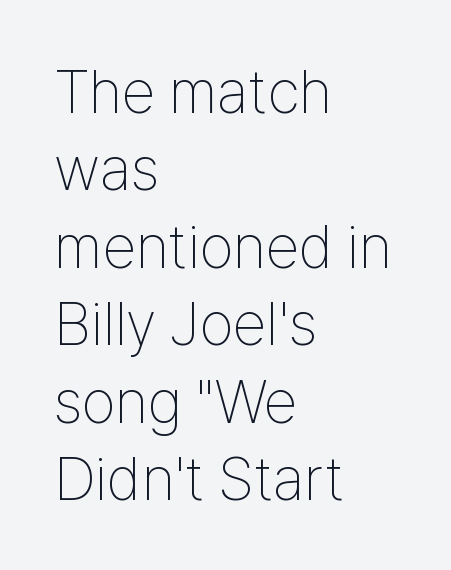
The image shows 61 px thin, condensed sans-serif type, upright; set left-aligned, normal line spacing (1.27x), normal letter spacing, not underlined; low stroke contrast and a medium x-height.
